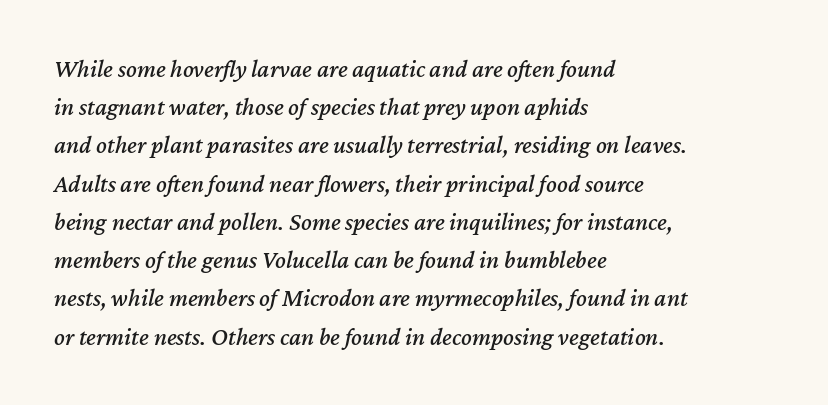
Q: Is the text italic (slanted)? A: Yes, it leans right by about 12 degrees.
Q: Is the text underlined? A: No.
Q: How is the paragraph aligned? A: Left-aligned.
Q: Is the spacing between letters normal or unusually wide? A: Normal.
Q: Is the spacing between lines tight, normal or loose? A: Normal.
